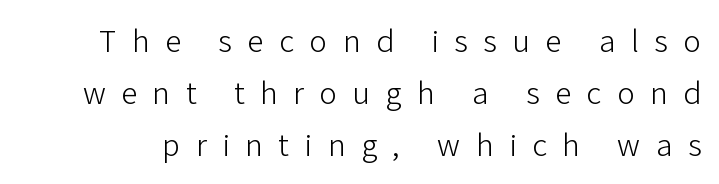
{"serif": "no", "italic": "no", "bold": "no", "weight": "light", "width": "normal", "stroke_contrast": "low", "x_height": "medium", "monospaced": "no", "underline": "no", "line_spacing": "normal", "line_spacing_ratio": 1.57, "letter_spacing": "wide", "letter_spacing_em": 0.47, "glyph_px": 33}
